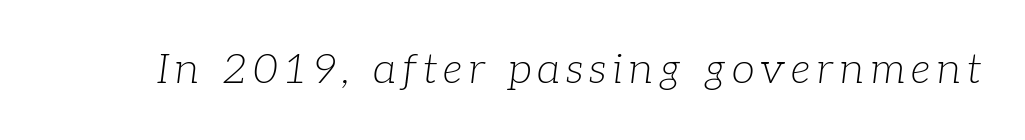
The image shows 42 px light serif type, italic (leaning right); set not underlined; low stroke contrast and a medium x-height.
